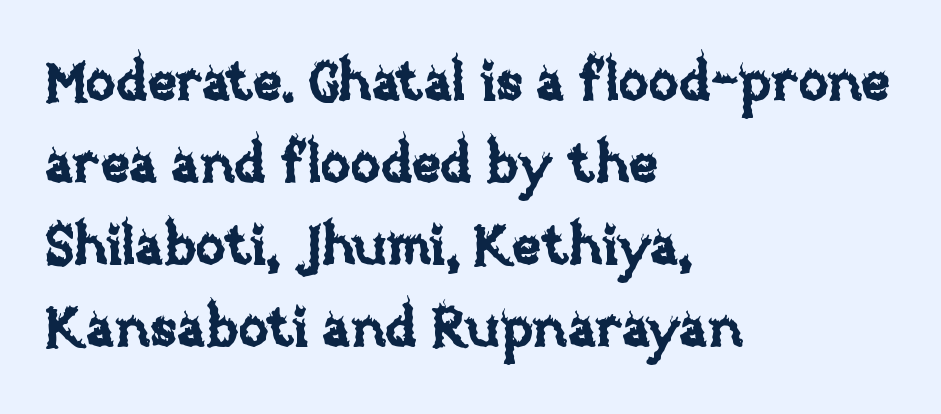
The image shows 55 px text type, upright; set left-aligned, normal line spacing (1.49x), normal letter spacing, not underlined; low stroke contrast and a large x-height.
